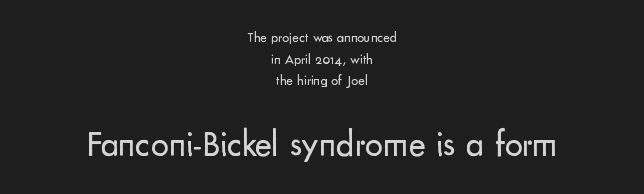
The image shows 36 px regular-weight sans-serif type, upright; set centered, normal line spacing (1.54x), normal letter spacing, not underlined; the second (bottom) block is 2.57x larger; low stroke contrast and a small x-height.
